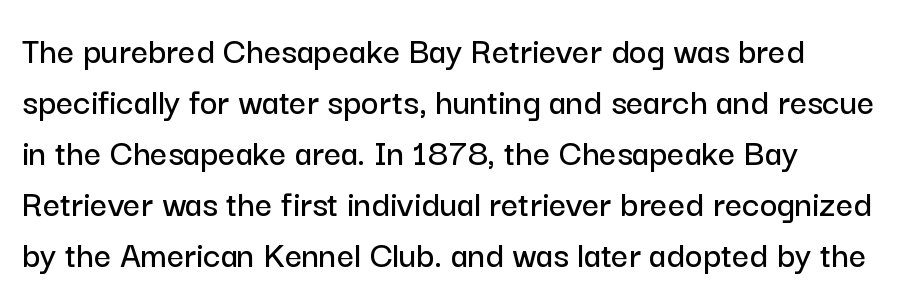
Q: Is the text italic (slanted)? A: No, it is upright.
Q: Is the typeface a serif or a sans-serif typeface? A: Sans-serif.
Q: Is the text underlined? A: No.
Q: Is the spacing between letters normal or unusually wide? A: Normal.
Q: Is the spacing between lines tight, normal or loose? A: Normal.
Q: Width (condensed, normal, or wide)? A: Normal.
Q: Stroke contrast? A: Low.
Q: x-height? A: Medium.
Q: Monospaced? A: No.
